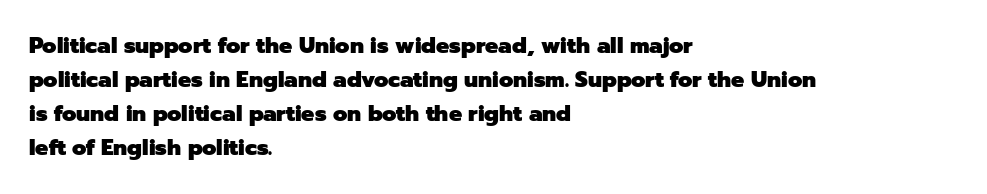
Q: Is the text bold? A: Yes.
Q: Is the text italic (slanted)? A: No, it is upright.
Q: Is the text underlined? A: No.
Q: How is the paragraph aligned? A: Left-aligned.
Q: Is the spacing between letters normal or unusually wide? A: Normal.
Q: Is the spacing between lines tight, normal or loose? A: Normal.
